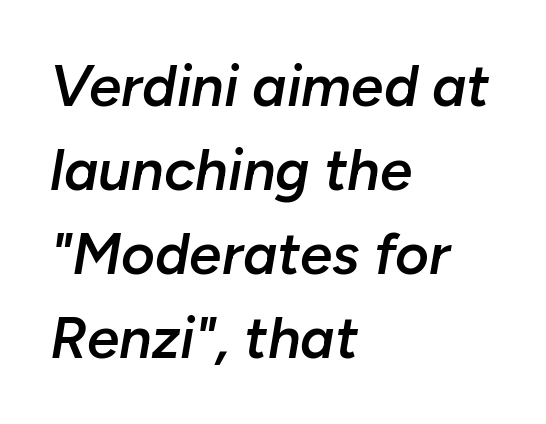
{"italic": "yes", "lean": "right", "slant_degrees": 10, "bold": "semi", "weight": "semibold", "width": "normal", "stroke_contrast": "low", "x_height": "medium", "monospaced": "no", "underline": "no", "align": "left", "line_spacing": "normal", "line_spacing_ratio": 1.45, "letter_spacing": "normal", "letter_spacing_em": 0.0, "glyph_px": 58}
